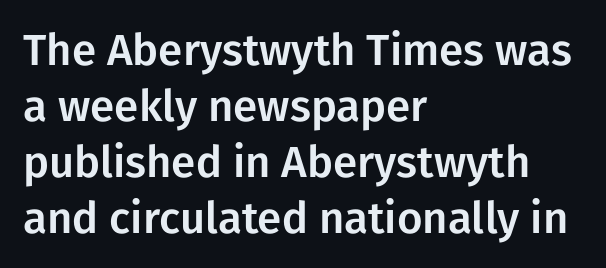
The image shows 44 px sans-serif type, upright; set left-aligned, normal line spacing (1.27x), normal letter spacing, not underlined; low stroke contrast and a medium x-height.
